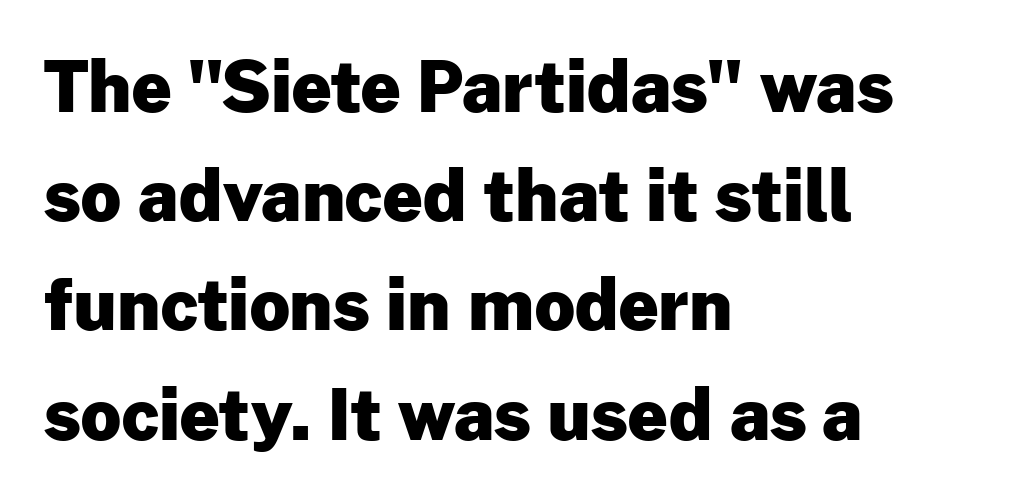
The image shows 70 px heavy sans-serif type, upright; set left-aligned, normal line spacing (1.56x), normal letter spacing, not underlined; low stroke contrast and a medium x-height.
